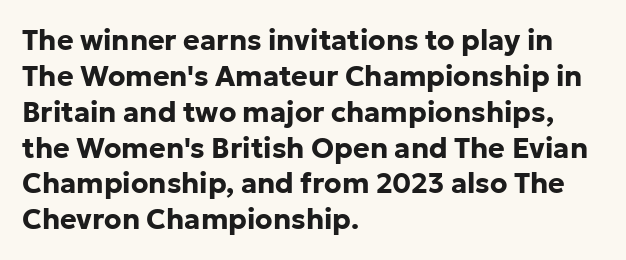
{"serif": "no", "italic": "no", "bold": "yes", "weight": "bold", "width": "normal", "stroke_contrast": "low", "x_height": "medium", "monospaced": "no", "underline": "no", "align": "left", "line_spacing": "normal", "line_spacing_ratio": 1.28, "letter_spacing": "normal", "letter_spacing_em": 0.0, "glyph_px": 28}
